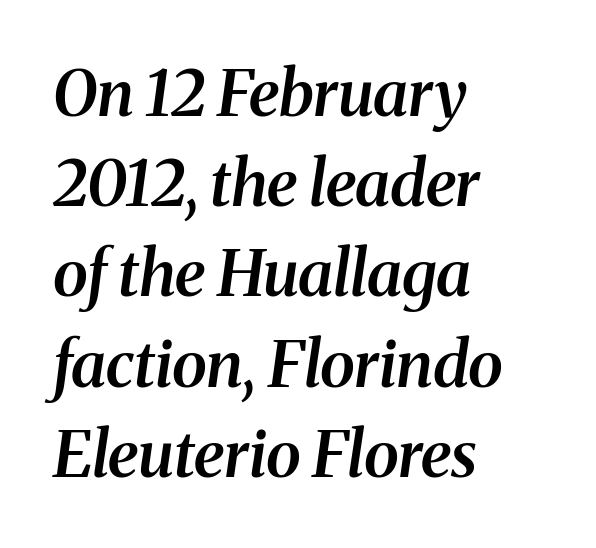
The image shows 64 px semibold serif type, italic (leaning right); set left-aligned, normal line spacing (1.41x), normal letter spacing, not underlined; medium stroke contrast and a medium x-height.
